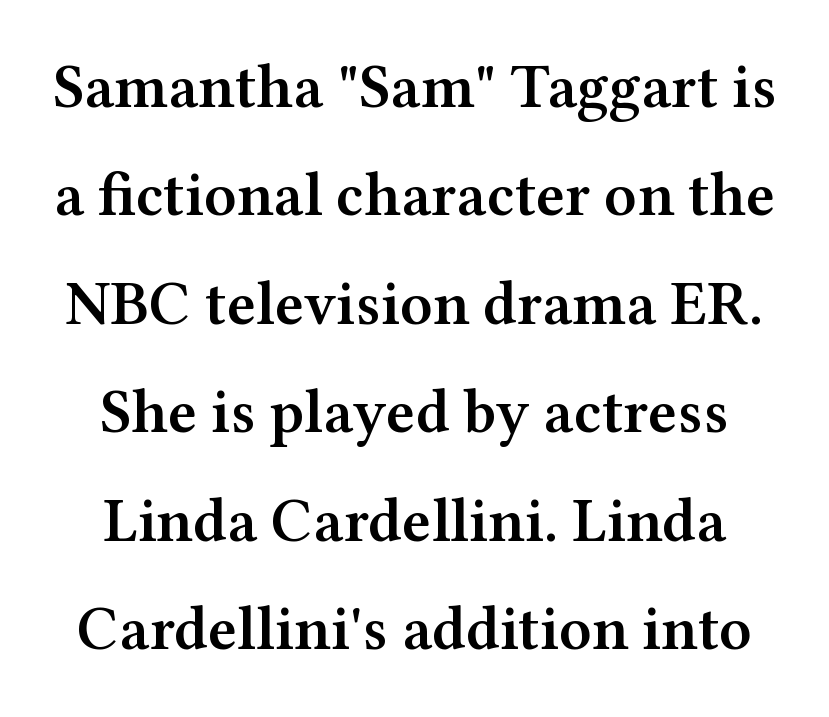
The image shows 62 px semibold, wide serif type, upright; set line spacing 1.75x, normal letter spacing, not underlined; medium stroke contrast and a medium x-height.
